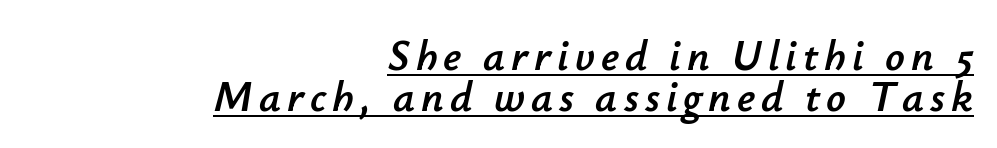
Typeset ragged left — the right edge is the straight one. The sample's only ornament is a line tracing under the words. Cramped leading. This sample has the flowing, uneven cadence of proportional lettering. Emphasis-style slanted type is in use.
